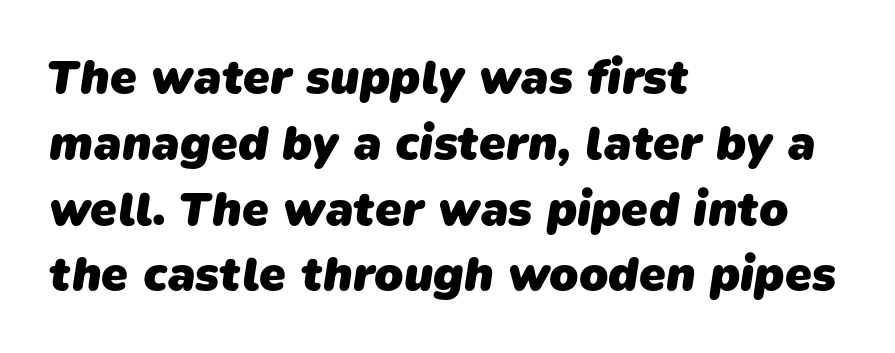
{"serif": "no", "bold": "yes", "weight": "heavy", "width": "normal", "stroke_contrast": "low", "x_height": "medium", "monospaced": "no", "underline": "no", "align": "left", "line_spacing": "normal", "line_spacing_ratio": 1.37, "letter_spacing": "normal", "letter_spacing_em": 0.0, "glyph_px": 48}
